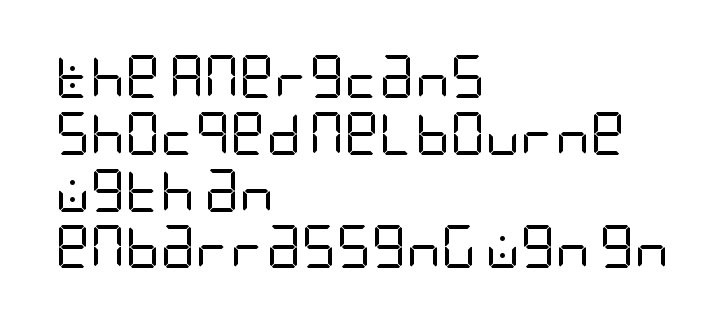
The typography opts for an upright posture over an oblique one. This is sans-serif lettering, the kind often seen on screens and signage. The block of text has a typical density, with ordinary space between rows. The rag falls on the right side of this text block. The letterforms sit at book weight or below. The gap between lines stays unmarked.
